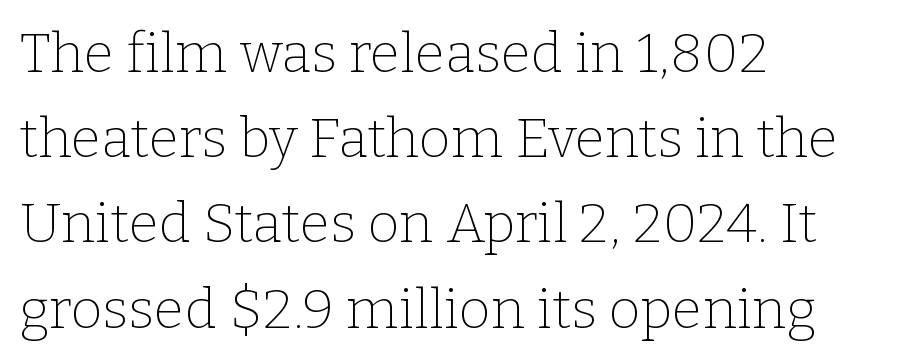
The image shows 55 px thin serif type, upright; set left-aligned, normal line spacing (1.55x), normal letter spacing, not underlined; low stroke contrast and a medium x-height.
